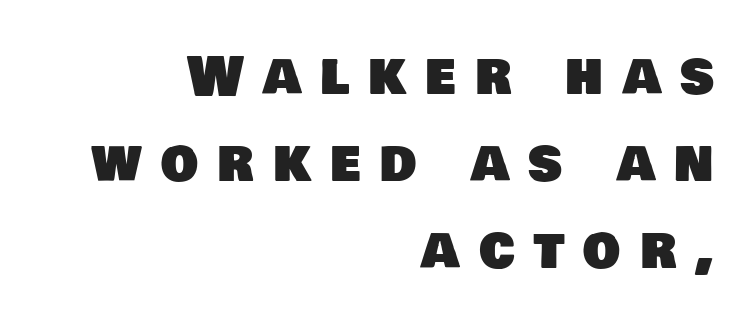
{"serif": "no", "width": "normal", "stroke_contrast": "low", "x_height": "large", "monospaced": "no", "underline": "no", "align": "right", "line_spacing": "normal", "line_spacing_ratio": 1.64, "letter_spacing": "wide", "letter_spacing_em": 0.36, "glyph_px": 53}
